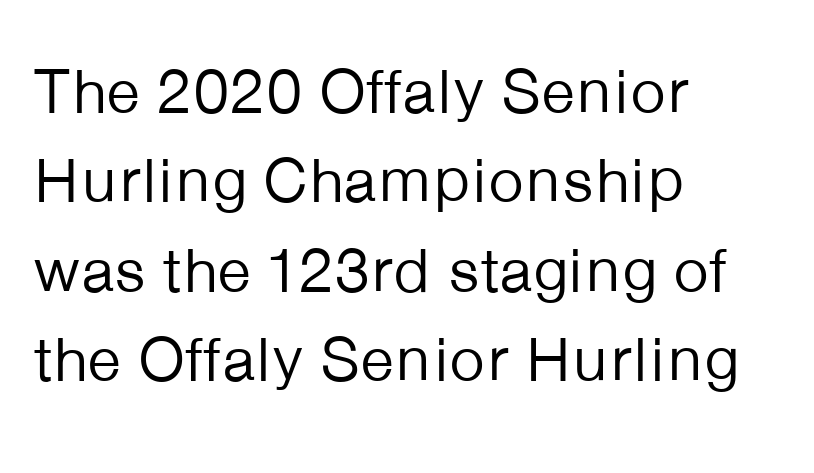
The image shows 63 px regular-weight sans-serif type, upright; set left-aligned, normal line spacing (1.42x), normal letter spacing, not underlined; low stroke contrast and a medium x-height.
